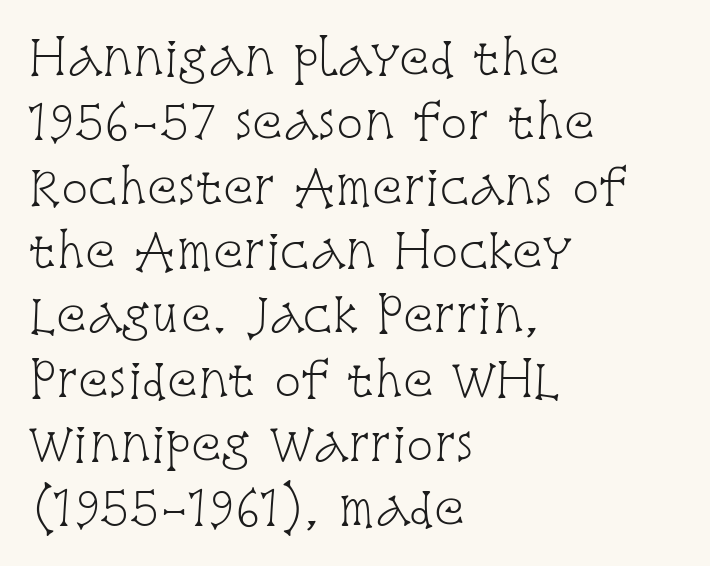
The image shows 45 px light, condensed serif type, upright; set left-aligned, normal line spacing (1.43x), normal letter spacing, not underlined; low stroke contrast and a large x-height.
